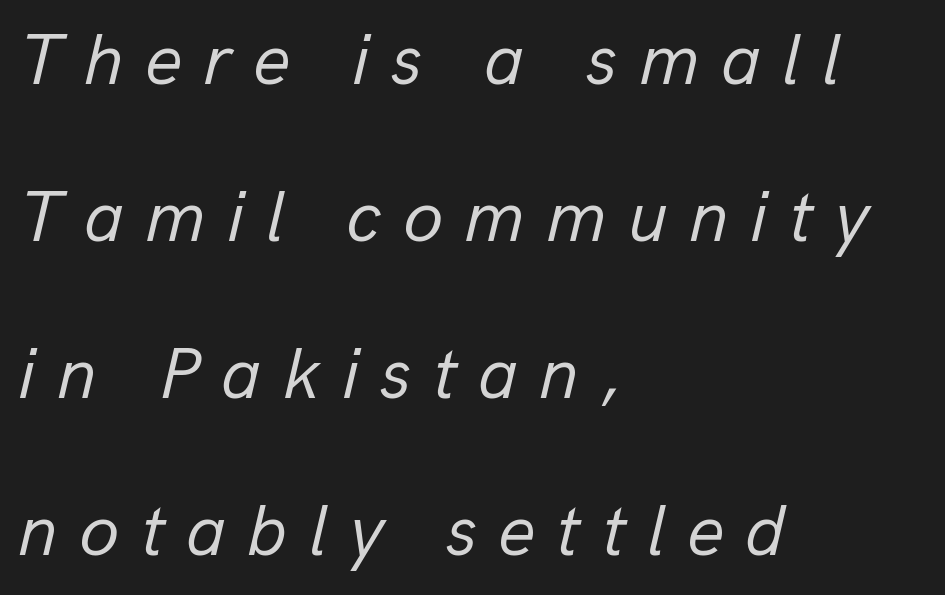
The line texture is sparse and dotted thanks to wide tracking. Stroke mass is kept to a normal reading level or below. The passage shown is not underscored anywhere. In terms of leading, this rendering errs on the spacious side. Spacing verdict: proportional, widths tailored to each character. If you drew a line through each stem, it would be angled.
